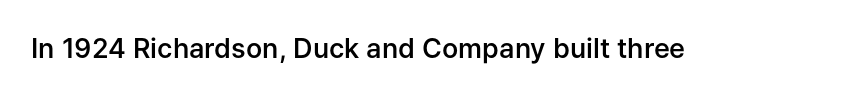
{"italic": "no", "bold": "semi", "underline": "no", "letter_spacing": "normal", "letter_spacing_em": 0.0, "glyph_px": 27}
